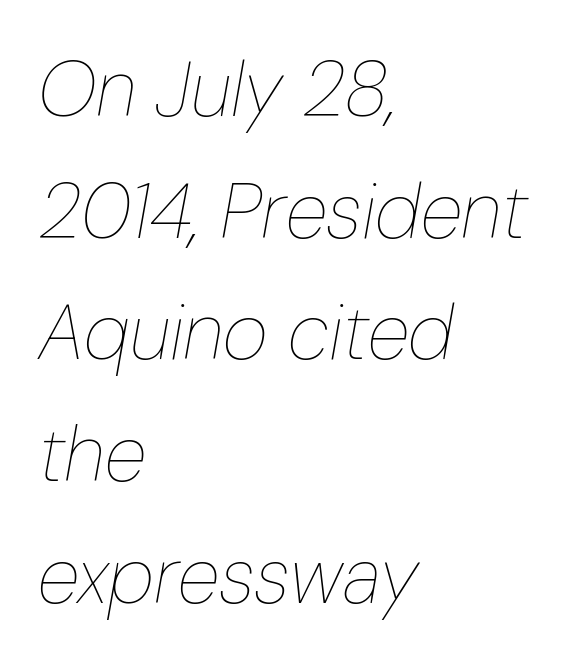
The text block is weighted toward the left margin, trailing off unevenly rightward. Is the type slanted? Yes — the strokes lean at a clear angle. Underlining? Definitely not there. Regular leading. Spacing between characters is what you'd get straight out of the box. Weight: not bold — regular or lighter.
